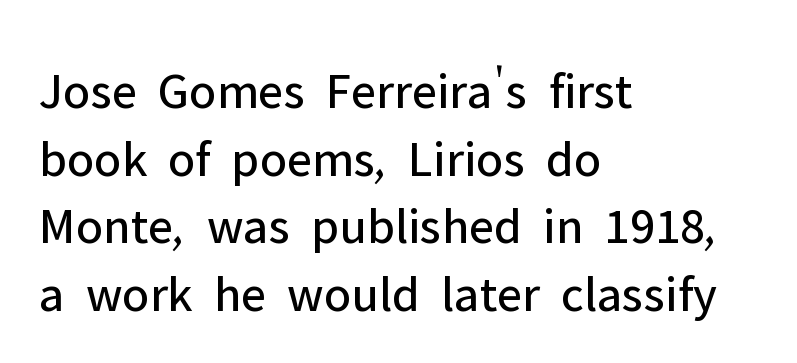
{"serif": "no", "italic": "no", "bold": "no", "weight": "regular", "width": "normal", "stroke_contrast": "low", "x_height": "medium", "monospaced": "no", "underline": "no", "align": "left", "line_spacing": "normal", "line_spacing_ratio": 1.3, "letter_spacing": "normal", "letter_spacing_em": 0.0, "glyph_px": 52}
